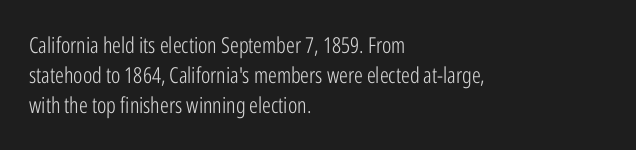
The image shows 22 px text type, upright; set left-aligned, normal line spacing (1.37x), normal letter spacing, not underlined.
